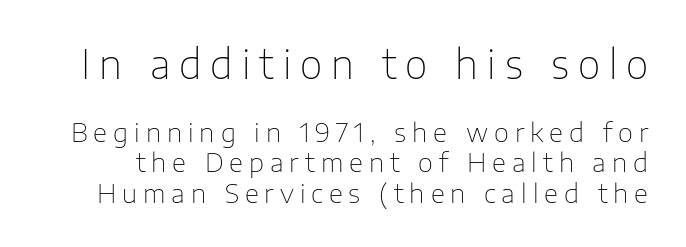
The image shows 39 px thin sans-serif type, upright; set line spacing 1.17x, unusually wide letter spacing (+0.23 em), not underlined; the first (top) block is 1.5x larger; low stroke contrast and a medium x-height.
